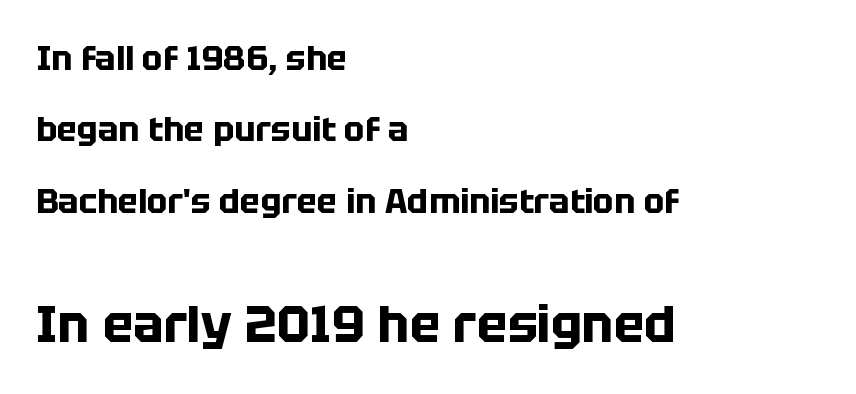
The image shows 51 px bold sans-serif type, upright; set left-aligned, loose line spacing (2.1x), normal letter spacing, not underlined; the second (bottom) block is 1.5x larger; low stroke contrast and a large x-height.
